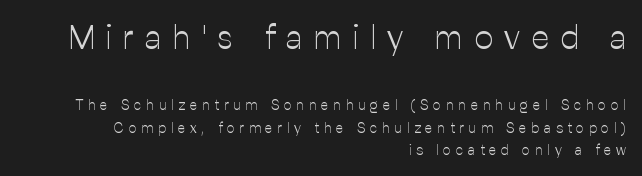
Q: Is the text bold? A: No.
Q: Is the text italic (slanted)? A: No, it is upright.
Q: Is the typeface a serif or a sans-serif typeface? A: Sans-serif.
Q: Is the text underlined? A: No.
Q: How is the paragraph aligned? A: Right-aligned.
Q: Is the spacing between letters normal or unusually wide? A: Unusually wide.
Q: Is the spacing between lines tight, normal or loose? A: Normal.
Q: Which block of text is set in a larger size, the first (top) or the second (bottom)? A: The first (top) one.
Q: Width (condensed, normal, or wide)? A: Normal.
Q: Stroke contrast? A: Low.
Q: x-height? A: Medium.
Q: Monospaced? A: No.
